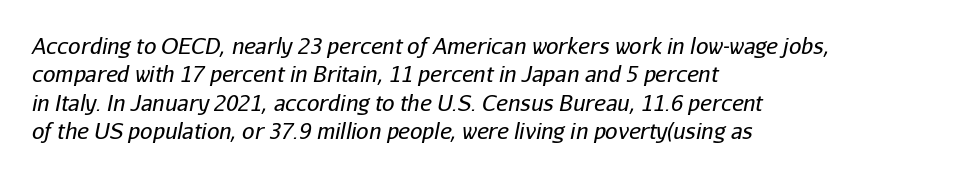
{"italic": "yes", "lean": "right", "slant_degrees": 11, "bold": "no", "underline": "no", "align": "left", "line_spacing": "normal", "line_spacing_ratio": 1.29, "letter_spacing": "normal", "letter_spacing_em": 0.0, "glyph_px": 22}
